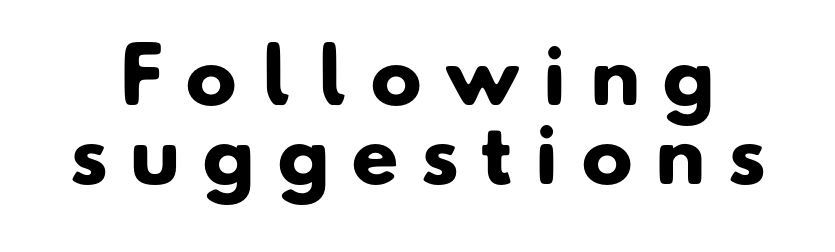
{"serif": "no", "bold": "yes", "weight": "heavy", "width": "normal", "stroke_contrast": "low", "x_height": "small", "monospaced": "no", "underline": "no", "line_spacing": "tight", "line_spacing_ratio": 1.04, "letter_spacing": "wide", "letter_spacing_em": 0.3, "glyph_px": 76}
